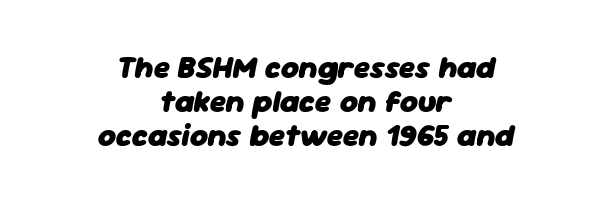
{"italic": "yes", "lean": "right", "slant_degrees": 11, "bold": "yes", "weight": "heavy", "width": "normal", "stroke_contrast": "low", "x_height": "medium", "monospaced": "no", "underline": "no", "align": "center", "line_spacing": "tight", "line_spacing_ratio": 1.1, "letter_spacing": "normal", "letter_spacing_em": 0.0, "glyph_px": 31}
